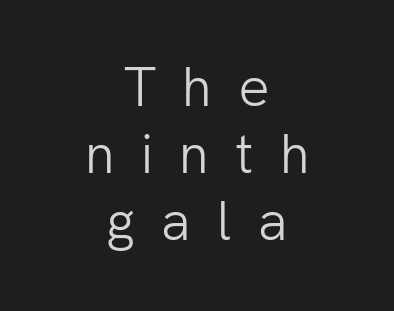
{"serif": "no", "italic": "no", "bold": "no", "weight": "light", "width": "normal", "stroke_contrast": "low", "x_height": "medium", "monospaced": "no", "underline": "no", "align": "center", "line_spacing_ratio": 1.22, "letter_spacing": "wide", "letter_spacing_em": 0.48, "glyph_px": 55}
